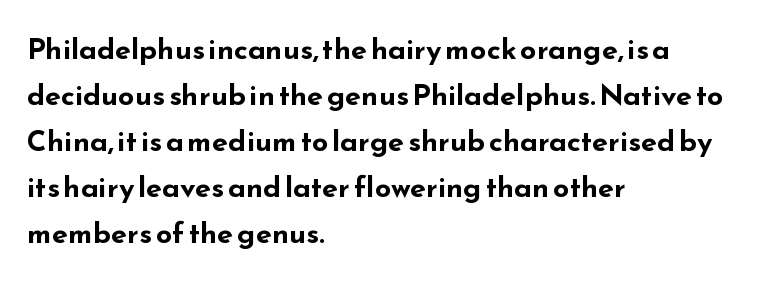
The image shows 29 px bold, wide sans-serif type, upright; set left-aligned, normal line spacing (1.59x), normal letter spacing, not underlined; low stroke contrast and a small x-height.
